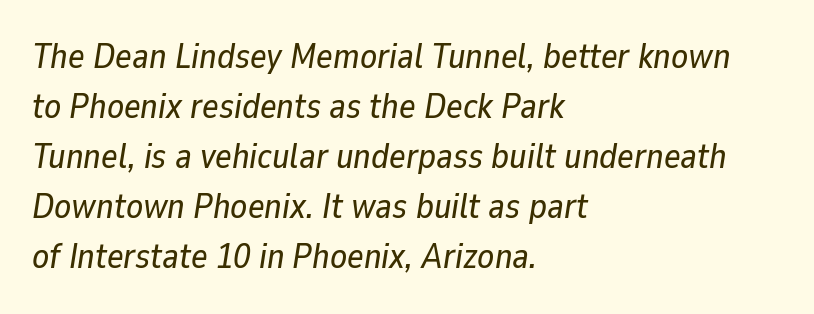
Q: Is the text italic (slanted)? A: Yes, it leans right by about 9 degrees.
Q: Is the text underlined? A: No.
Q: How is the paragraph aligned? A: Left-aligned.
Q: Is the spacing between letters normal or unusually wide? A: Normal.
Q: Is the spacing between lines tight, normal or loose? A: Normal.
Q: Width (condensed, normal, or wide)? A: Normal.
Q: Stroke contrast? A: Low.
Q: x-height? A: Medium.
Q: Monospaced? A: No.
